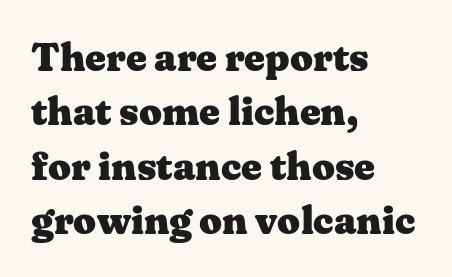
Q: Is the text bold? A: Yes.
Q: Is the text italic (slanted)? A: No, it is upright.
Q: Is the typeface a serif or a sans-serif typeface? A: Serif.
Q: Is the text underlined? A: No.
Q: How is the paragraph aligned? A: Left-aligned.
Q: Is the spacing between letters normal or unusually wide? A: Normal.
Q: Is the spacing between lines tight, normal or loose? A: Normal.
Q: Width (condensed, normal, or wide)? A: Wide.
Q: Stroke contrast? A: Medium.
Q: x-height? A: Medium.
Q: Monospaced? A: No.
